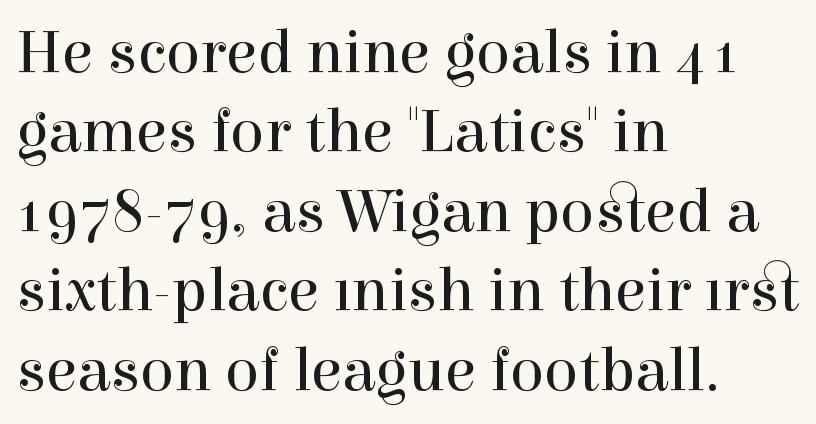
The image shows 63 px regular-weight serif type, upright; set left-aligned, normal line spacing (1.26x), normal letter spacing, not underlined; a medium x-height.
